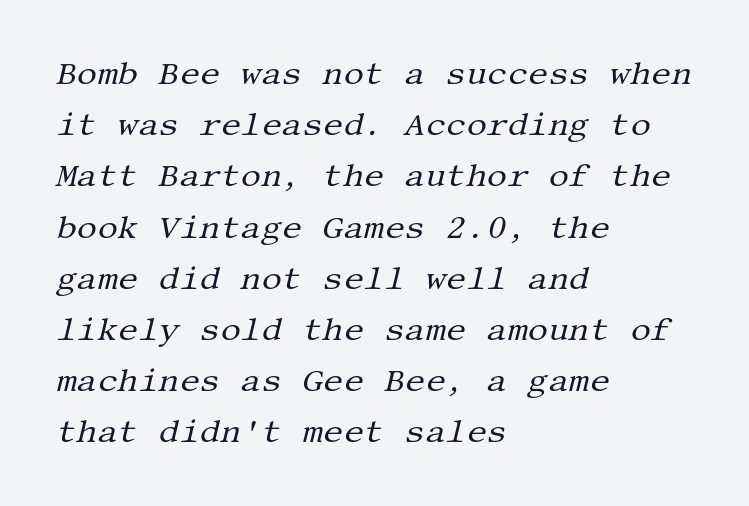
No word sits above an underline. These glyphs show unthickened strokes, regular width or finer. Yep, those are serifs on the letters. How would I describe the line gaps? Plain and ordinary. The horizontal fit of the characters is conventional and even.
